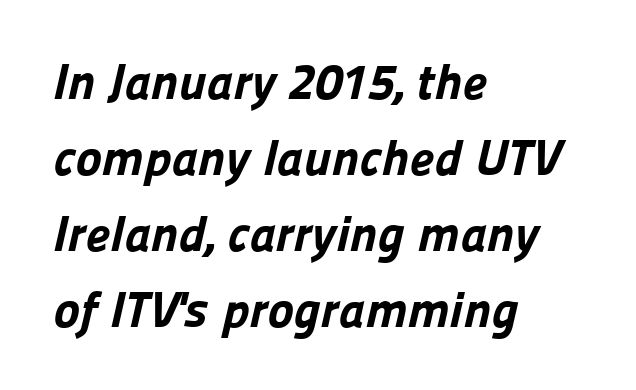
The image shows 50 px bold sans-serif type; set left-aligned, normal line spacing (1.52x), normal letter spacing, not underlined; low stroke contrast and a medium x-height.
